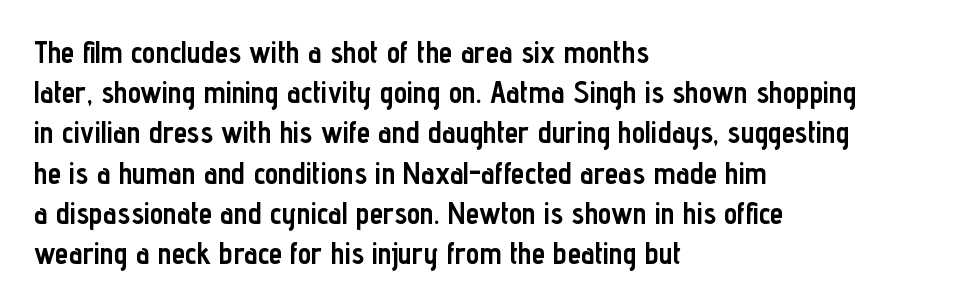
The image shows 30 px semibold, condensed sans-serif type, upright; set left-aligned, normal line spacing (1.34x), normal letter spacing, not underlined; low stroke contrast and a medium x-height.
